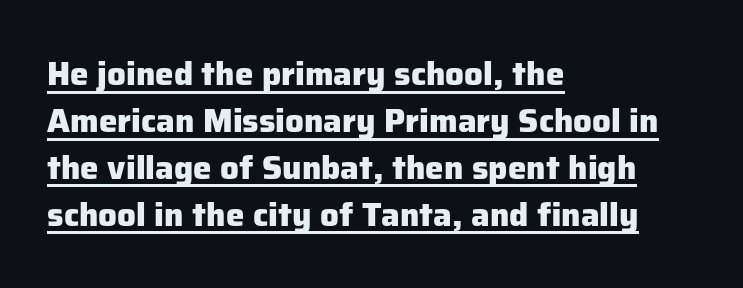
The image shows 33 px heavy sans-serif type, upright; set left-aligned, normal line spacing (1.42x), normal letter spacing, underlined; low stroke contrast and a medium x-height.
